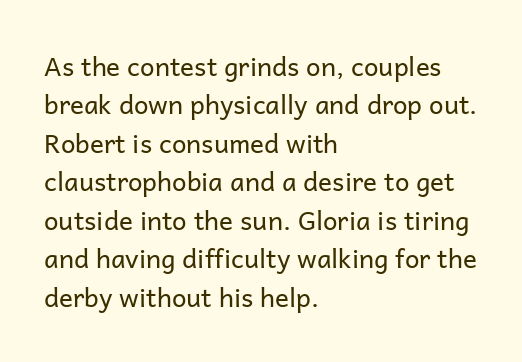
{"italic": "no", "bold": "no", "underline": "no", "align": "left", "line_spacing": "normal", "line_spacing_ratio": 1.48, "letter_spacing": "normal", "letter_spacing_em": 0.0, "glyph_px": 26}
